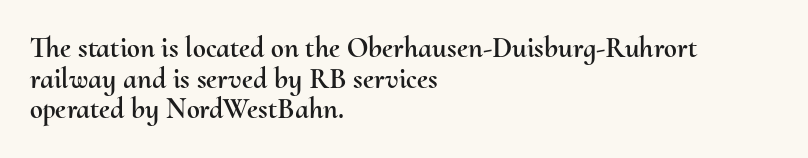
{"italic": "no", "width": "normal", "stroke_contrast": "medium", "x_height": "small", "monospaced": "no", "underline": "no", "align": "left", "line_spacing": "tight", "line_spacing_ratio": 1.06, "letter_spacing": "normal", "letter_spacing_em": 0.0, "glyph_px": 29}
